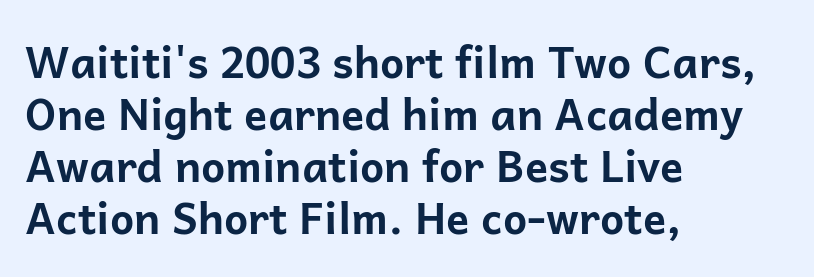
The image shows 43 px bold sans-serif type, upright; set left-aligned, line spacing 1.21x, normal letter spacing, not underlined; low stroke contrast and a medium x-height.
